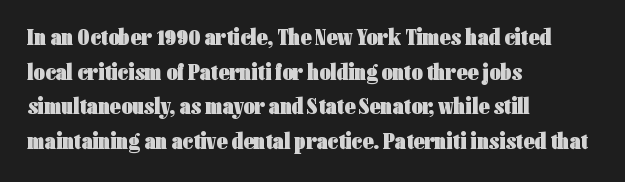
Q: Is the text bold? A: Yes.
Q: Is the text italic (slanted)? A: No, it is upright.
Q: Is the text underlined? A: No.
Q: How is the paragraph aligned? A: Left-aligned.
Q: Is the spacing between letters normal or unusually wide? A: Normal.
Q: Is the spacing between lines tight, normal or loose? A: Normal.
